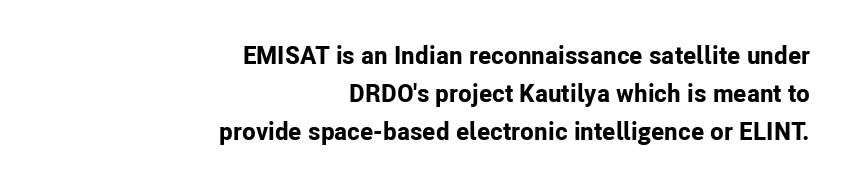
{"italic": "no", "bold": "yes", "underline": "no", "align": "right", "line_spacing": "normal", "line_spacing_ratio": 1.52, "letter_spacing": "normal", "letter_spacing_em": 0.0, "glyph_px": 25}
